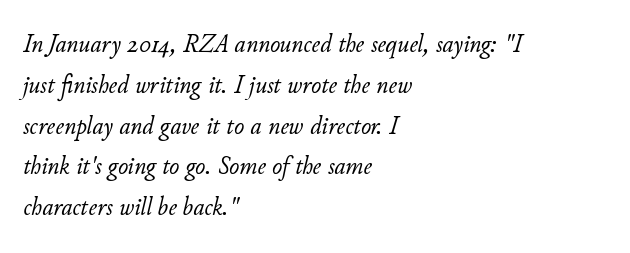
This rendering leaves character spacing at its baseline value. Counters stay open thanks to moderate or lighter strokes. The leading is moderate, giving the passage an even texture. A bare baseline throughout the passage.
